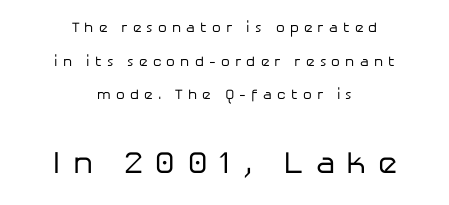
This sample uses an upright cut, with every glyph sitting square on the baseline. The leading is generous, giving the passage an open texture. The space beneath each line is pristine and unruled. The weight would be labelled regular, book, light, or lighter still. Nothing sits at the stroke ends, so this counts as sans-serif.
